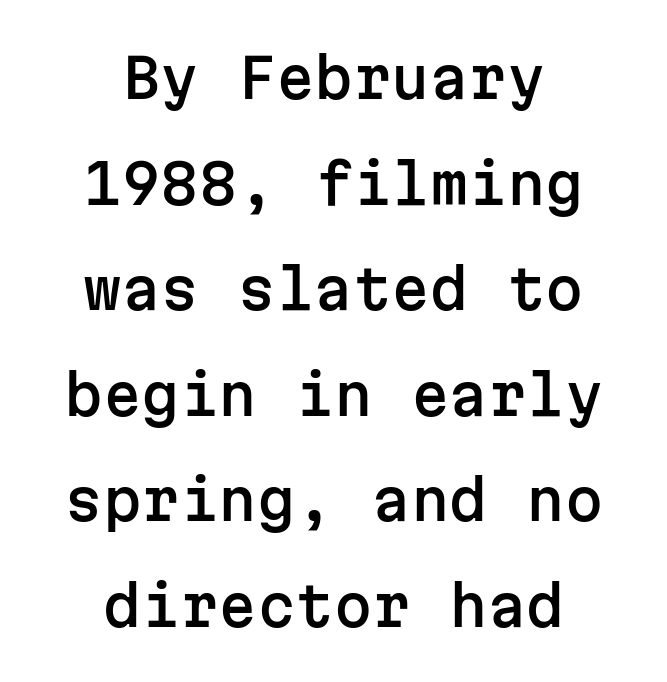
Standard letterfit; no display-style spreading of the glyphs. The gap between lines stays unmarked. One glance says open: line gaps are wider than usual. The type sits square on the baseline with zero lean. A centered setting, common on invitations and titles, is used for this passage. These lines are rendered in a fixed-pitch font.
